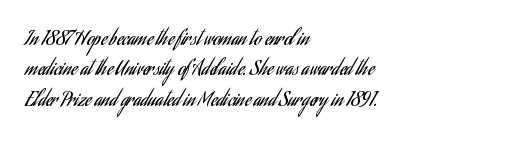
The typesetting does not lean heavy: it is not bold. Words appear dense and cohesive because spacing is normal. What's the leading like? Ordinary, nothing unusual. Glance below the letters and you will spot only blank space.
